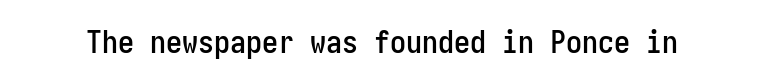
The image shows 32 px condensed sans-serif type, upright; set normal letter spacing, not underlined; low stroke contrast and a medium x-height.
